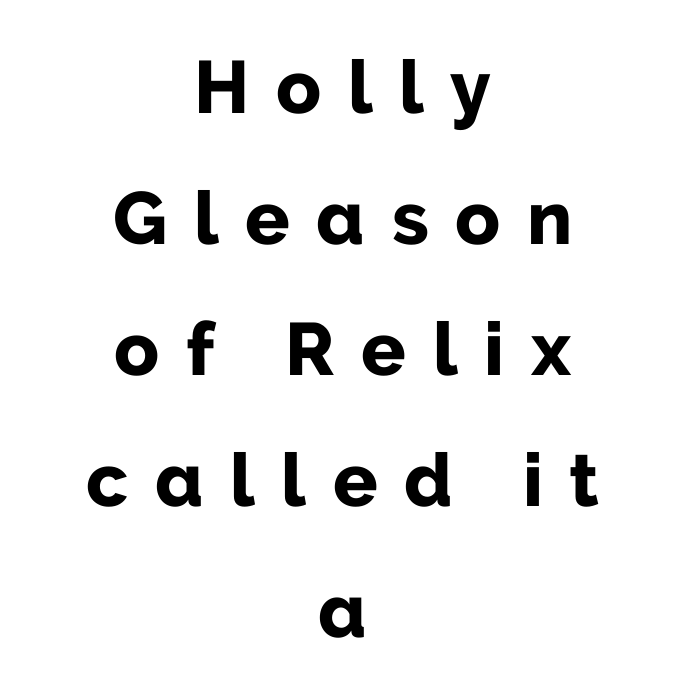
Caption: expanded tracking, letters set apart. It's the straight-up-and-down kind of type. Notice how the passage keeps no hard edge, just a central spine. Stroke terminals: plain, sans-serif. Proportional: the letters do not fall into vertical columns. The strip under each line holds only bare page.
